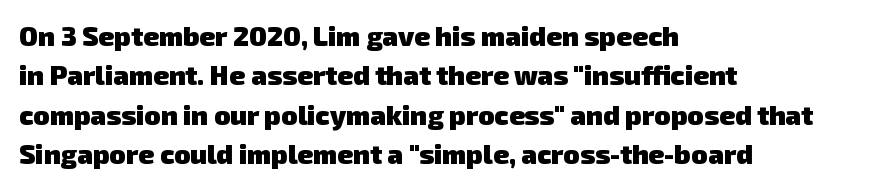
{"bold": "yes", "underline": "no", "align": "left", "line_spacing": "normal", "line_spacing_ratio": 1.46, "letter_spacing": "normal", "letter_spacing_em": 0.0, "glyph_px": 27}
